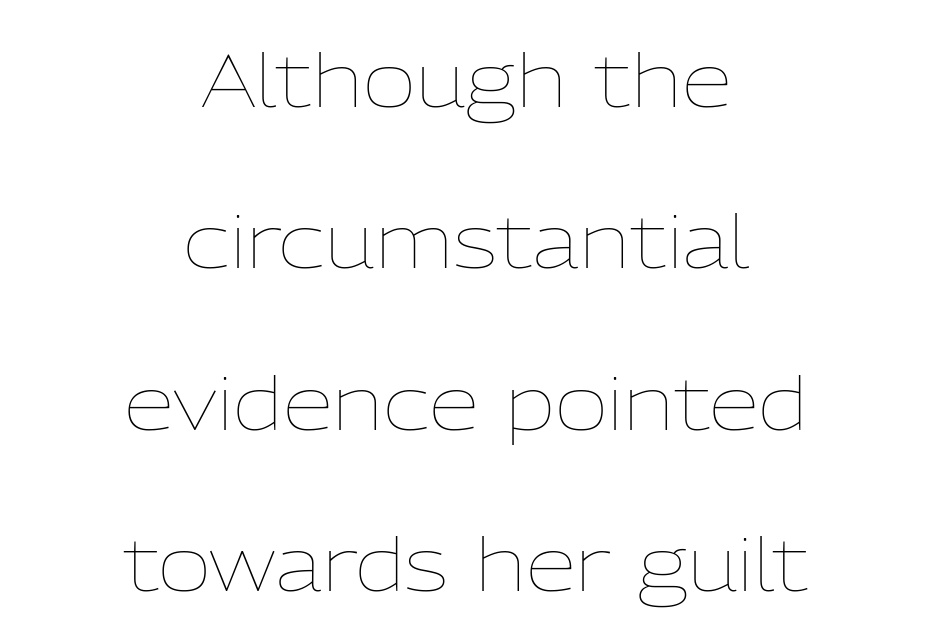
Q: Is the text bold? A: No.
Q: Is the text italic (slanted)? A: No, it is upright.
Q: Is the text underlined? A: No.
Q: How is the paragraph aligned? A: Centered.
Q: Is the spacing between letters normal or unusually wide? A: Normal.
Q: Is the spacing between lines tight, normal or loose? A: Loose.
Q: Width (condensed, normal, or wide)? A: Normal.
Q: Stroke contrast? A: Low.
Q: x-height? A: Medium.
Q: Monospaced? A: No.
